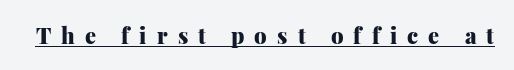
Every word sits above its own underline. Display-style spreading of the glyphs; the letterfit is very open. In terms of posture, this sample is upright. Compared with an ordinary text face, these strokes are far heavier — a full bold.
